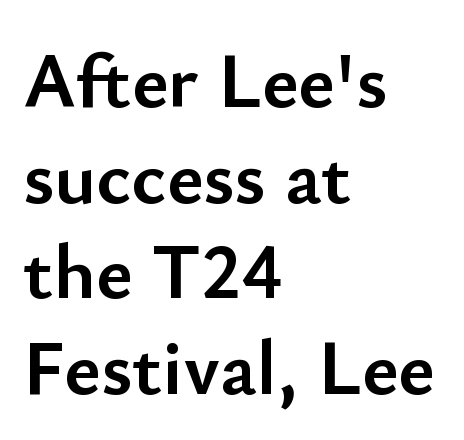
Q: Is the text bold? A: Yes.
Q: Is the text italic (slanted)? A: No, it is upright.
Q: Is the typeface a serif or a sans-serif typeface? A: Sans-serif.
Q: Is the text underlined? A: No.
Q: How is the paragraph aligned? A: Left-aligned.
Q: Is the spacing between letters normal or unusually wide? A: Normal.
Q: Width (condensed, normal, or wide)? A: Normal.
Q: Stroke contrast? A: Low.
Q: x-height? A: Small.
Q: Monospaced? A: No.
